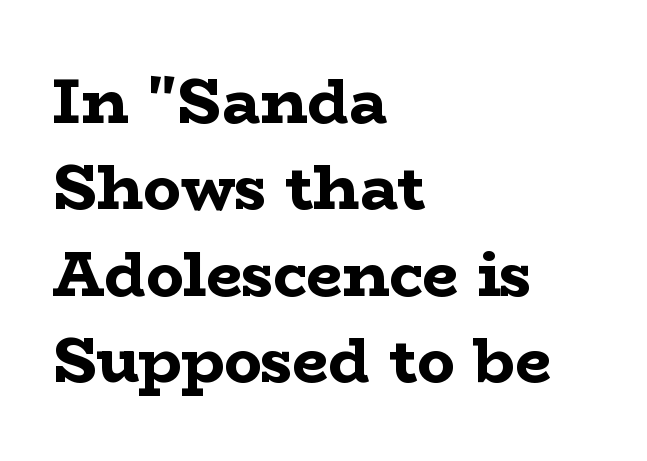
The image shows 63 px bold, wide serif type, upright; set left-aligned, normal line spacing (1.37x), normal letter spacing, not underlined; low stroke contrast and a medium x-height.
